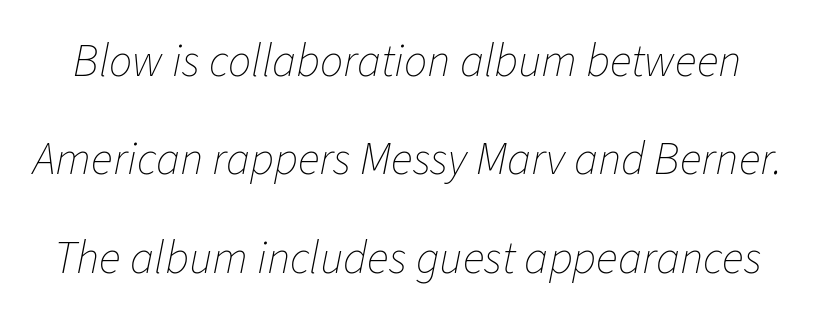
{"italic": "yes", "lean": "right", "slant_degrees": 11, "bold": "no", "weight": "thin", "width": "normal", "stroke_contrast": "low", "x_height": "medium", "monospaced": "no", "underline": "no", "line_spacing": "loose", "line_spacing_ratio": 2.14, "letter_spacing": "normal", "letter_spacing_em": 0.0, "glyph_px": 46}
